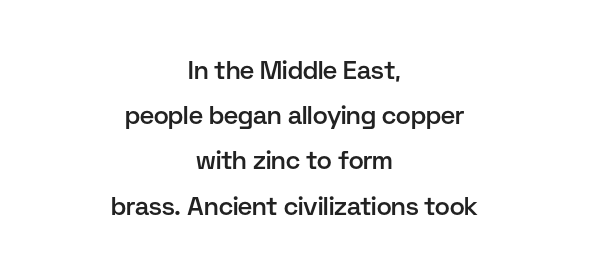
Stems and bowls a touch heavier than normal — semibold. When letters stand straight like this, we call the style roman or upright. In terms of letterspacing, this is plain default setting. Which margin do the lines hug? Neither — every line sits in the middle.
